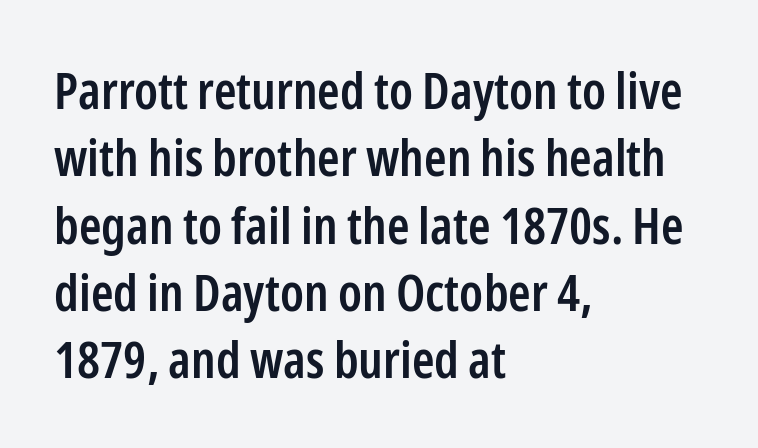
The image shows 51 px semibold, condensed sans-serif type, upright; set left-aligned, normal line spacing (1.32x), normal letter spacing, not underlined; low stroke contrast and a medium x-height.
